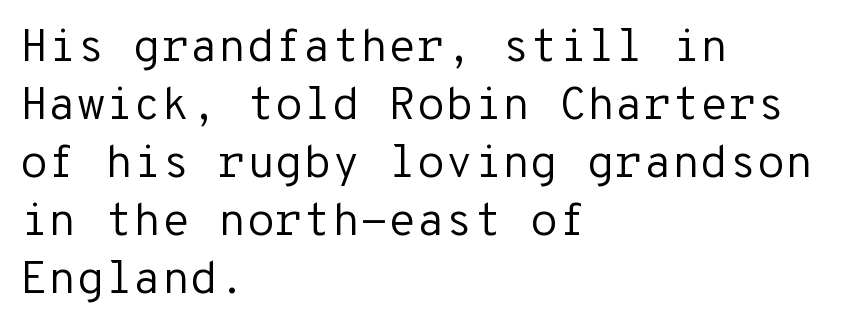
The horizontal fit of the characters is conventional and even. Typeset ragged right — the left edge is the straight one. No extra ink here — the face is not bold. Regular leading. Underline: absent.
